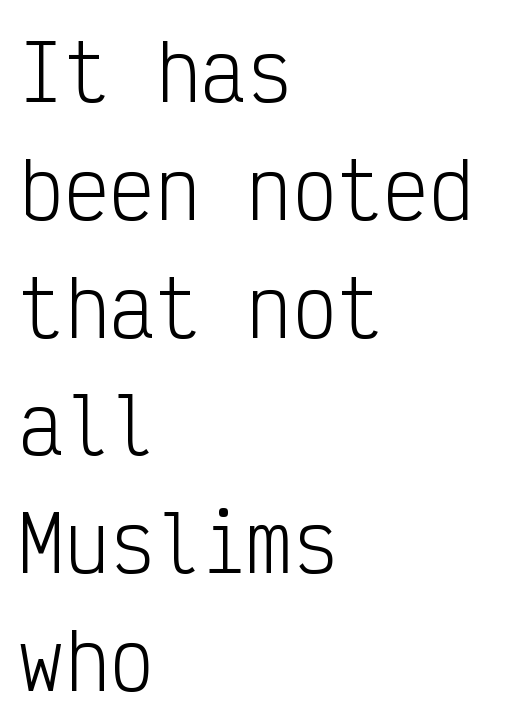
If you drew a ruler down the left edge, every line would touch it. The typography opts for an upright posture over an oblique one. Each word holds together tightly as a unit, with standard inter-letter gaps. The letters march in equal steps, a hallmark of fixed-pitch type. Summary of weight: not heavy and not bold.
